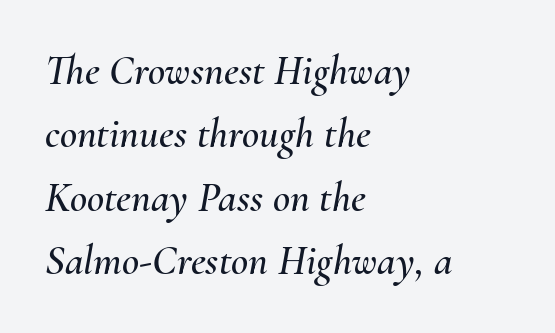
{"italic": "yes", "lean": "right", "slant_degrees": 10, "width": "normal", "stroke_contrast": "medium", "x_height": "small", "monospaced": "no", "underline": "no", "align": "left", "line_spacing": "normal", "line_spacing_ratio": 1.51, "letter_spacing": "normal", "letter_spacing_em": 0.0, "glyph_px": 42}
